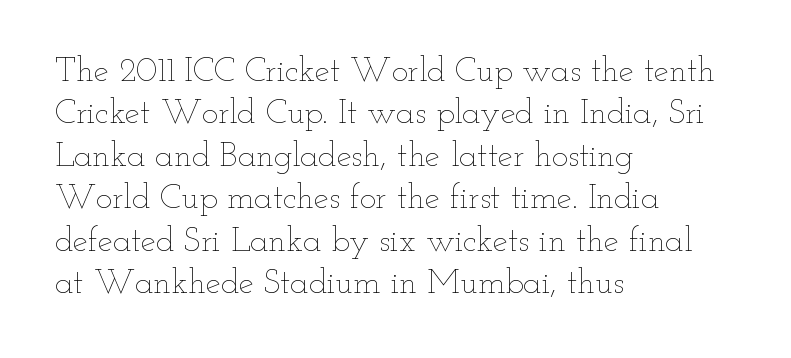
Weight class: somewhere from thin through regular. Style check: upright. The designer left line spacing at the default. Nothing unusual about the tracking: characters are spaced as the font intends.
